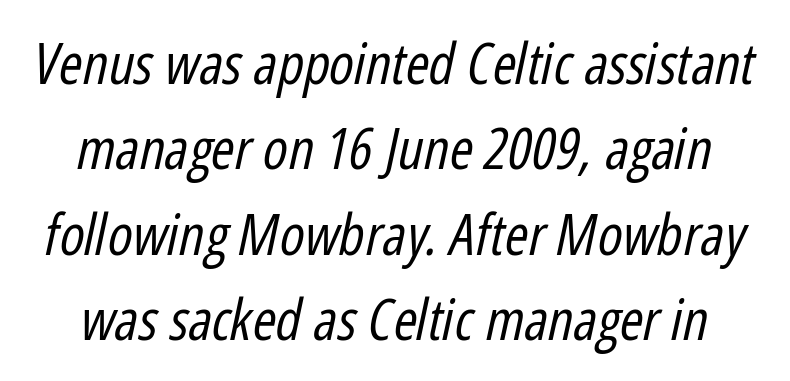
The image shows 57 px regular-weight, condensed type, italic (leaning right); set normal line spacing (1.5x), normal letter spacing, not underlined; low stroke contrast and a medium x-height.
